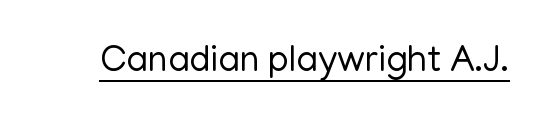
The image shows 37 px regular-weight sans-serif type, upright; set normal letter spacing, underlined; low stroke contrast and a medium x-height.
